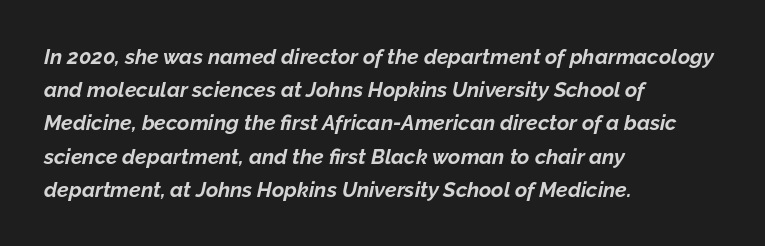
The image shows 21 px bold type, italic (leaning right); set left-aligned, normal line spacing (1.58x), normal letter spacing, not underlined.
